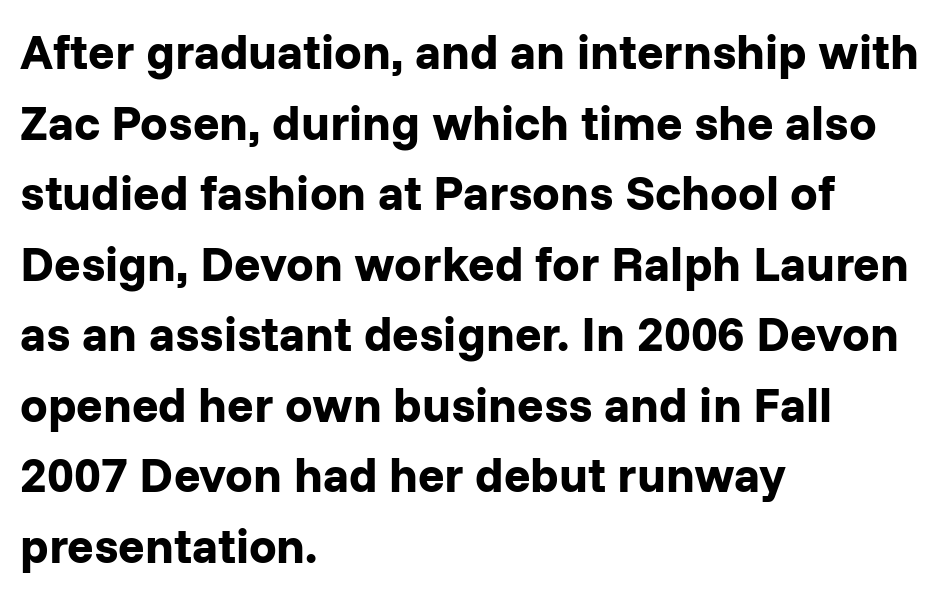
{"serif": "no", "italic": "no", "bold": "yes", "weight": "bold", "width": "normal", "stroke_contrast": "low", "x_height": "medium", "monospaced": "no", "underline": "no", "align": "left", "line_spacing": "normal", "line_spacing_ratio": 1.44, "letter_spacing": "normal", "letter_spacing_em": 0.0, "glyph_px": 49}
